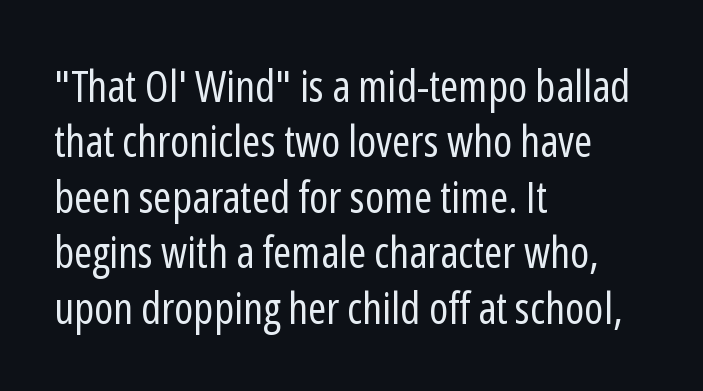
Reading down the block, your eye returns to a fixed left position each line. The letters stand straight up with perfectly vertical stems. Each letter keeps its own natural width here, so spacing adapts to shape. The letters sit at their default tracking, neither squeezed nor spread.
